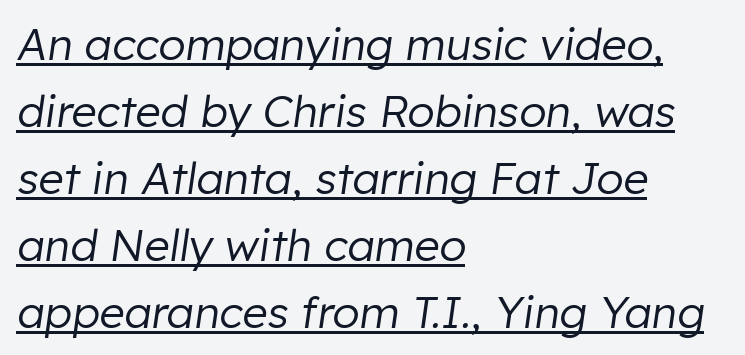
Q: Is the text bold? A: No.
Q: Is the text italic (slanted)? A: Yes, it leans right by about 8 degrees.
Q: Is the text underlined? A: Yes.
Q: How is the paragraph aligned? A: Left-aligned.
Q: Is the spacing between letters normal or unusually wide? A: Normal.
Q: Is the spacing between lines tight, normal or loose? A: Normal.
Q: Width (condensed, normal, or wide)? A: Normal.
Q: Stroke contrast? A: Low.
Q: x-height? A: Medium.
Q: Monospaced? A: No.
